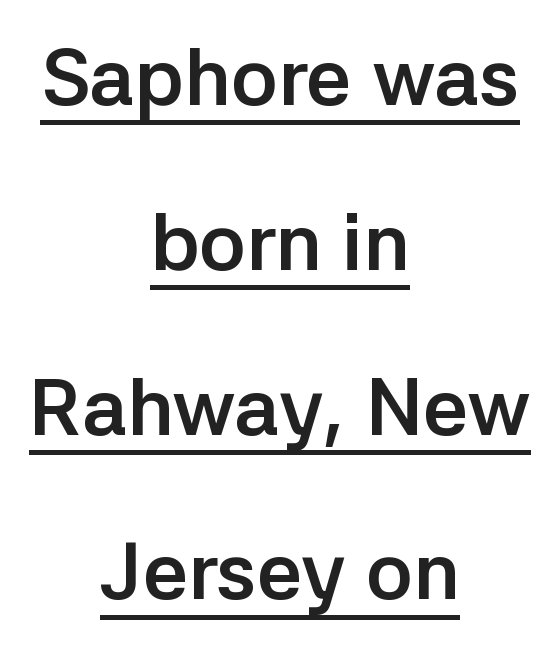
The image shows 80 px semibold sans-serif type, upright; set centered, loose line spacing (2.06x), normal letter spacing, underlined; low stroke contrast and a medium x-height.
